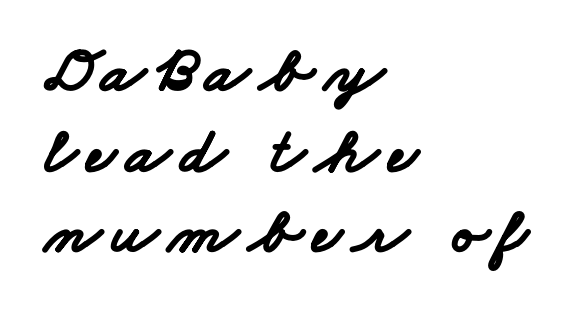
Letterform terminals end flat and unadorned throughout the passage. Line beginnings align vertically; line endings do not. No word sits above an underline. The characters look thick and weighty, a clear bold.
